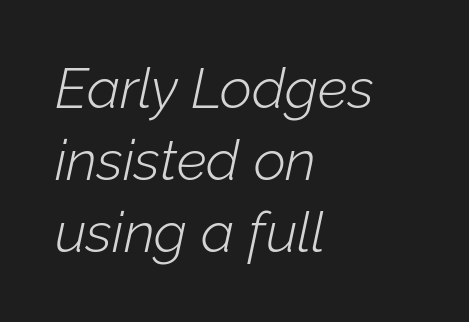
{"italic": "yes", "lean": "right", "slant_degrees": 12, "bold": "no", "weight": "light", "width": "normal", "stroke_contrast": "low", "x_height": "medium", "monospaced": "no", "underline": "no", "align": "left", "line_spacing": "normal", "line_spacing_ratio": 1.29, "letter_spacing": "normal", "letter_spacing_em": 0.0, "glyph_px": 56}
